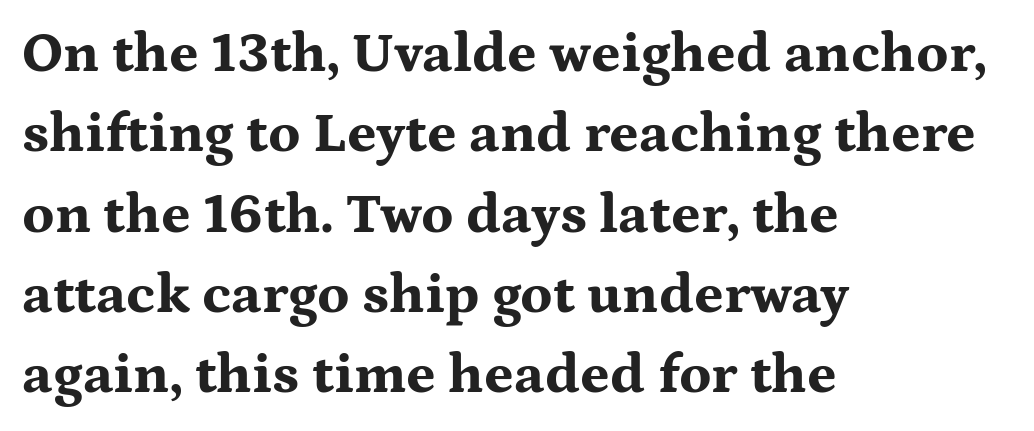
{"serif": "yes", "italic": "no", "bold": "yes", "weight": "bold", "width": "wide", "stroke_contrast": "medium", "x_height": "medium", "monospaced": "no", "underline": "no", "align": "left", "line_spacing": "normal", "line_spacing_ratio": 1.41, "letter_spacing": "normal", "letter_spacing_em": 0.0, "glyph_px": 57}
